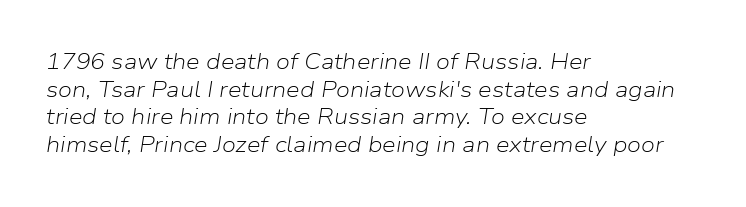
This sample keeps an unexceptional amount of space between lines. The lines are quadded left. Weight class: somewhere from thin through regular. The letterforms sit shoulder to shoulder at normal distance. A bare baseline throughout the passage. Looking at the ascenders, they clearly lean.
